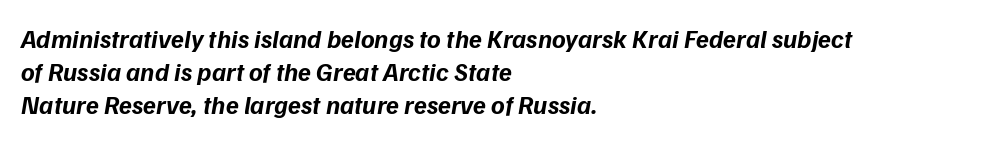
Q: Is the text bold? A: Yes.
Q: Is the text italic (slanted)? A: Yes, it leans right by about 9 degrees.
Q: Is the text underlined? A: No.
Q: How is the paragraph aligned? A: Left-aligned.
Q: Is the spacing between letters normal or unusually wide? A: Normal.
Q: Is the spacing between lines tight, normal or loose? A: Normal.
